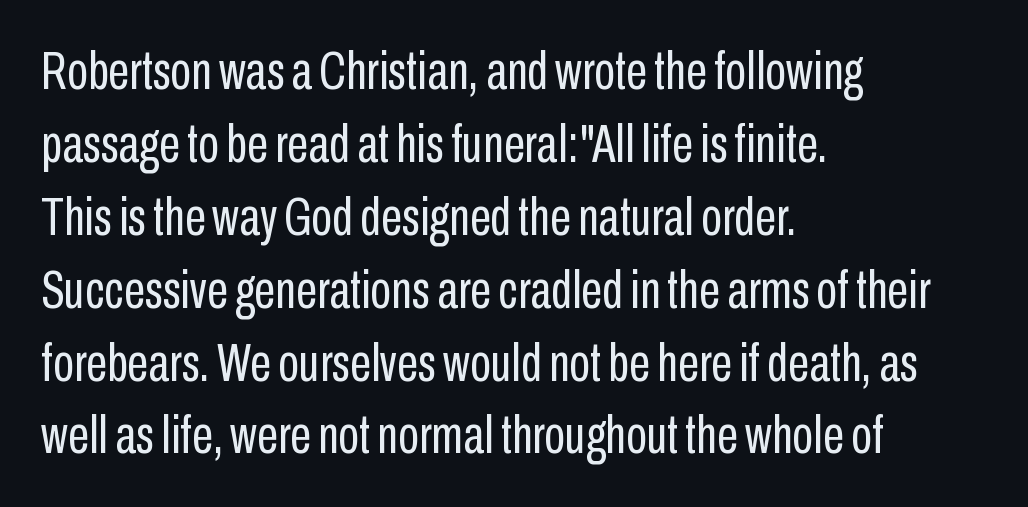
{"serif": "no", "italic": "no", "bold": "no", "weight": "regular", "width": "condensed", "stroke_contrast": "low", "x_height": "medium", "monospaced": "no", "underline": "no", "align": "left", "line_spacing": "normal", "line_spacing_ratio": 1.35, "letter_spacing": "normal", "letter_spacing_em": 0.0, "glyph_px": 54}
